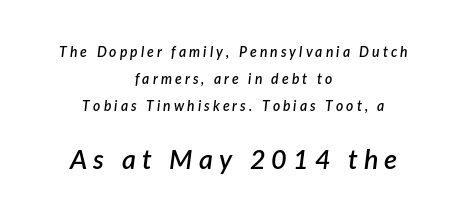
Q: Is the text bold? A: Semi-bold.
Q: Is the text italic (slanted)? A: Yes, it leans right by about 7 degrees.
Q: Is the text underlined? A: No.
Q: How is the paragraph aligned? A: Centered.
Q: Is the spacing between letters normal or unusually wide? A: Unusually wide.
Q: Is the spacing between lines tight, normal or loose? A: Loose.
Q: Which block of text is set in a larger size, the first (top) or the second (bottom)? A: The second (bottom) one.
